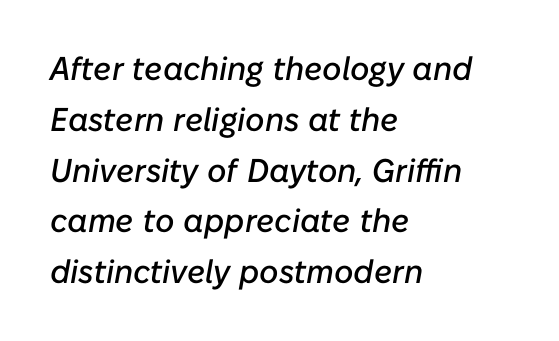
Beneath every word, the page is bare. An italicized treatment has been applied to the whole sample. Observe the ordinary spacing: letters are neighbours, not strangers. Notice how the passage keeps a crisp vertical edge on the left only. One glance says typical: line gaps are just what's usual.
